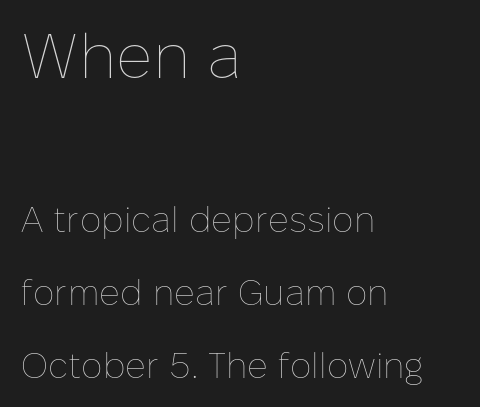
{"italic": "no", "bold": "no", "weight": "thin", "width": "normal", "stroke_contrast": "low", "x_height": "medium", "monospaced": "no", "underline": "no", "align": "left", "line_spacing": "loose", "line_spacing_ratio": 2.03, "letter_spacing": "normal", "letter_spacing_em": 0.0, "larger_block": "first", "size_ratio": 1.75, "glyph_px": 63}
